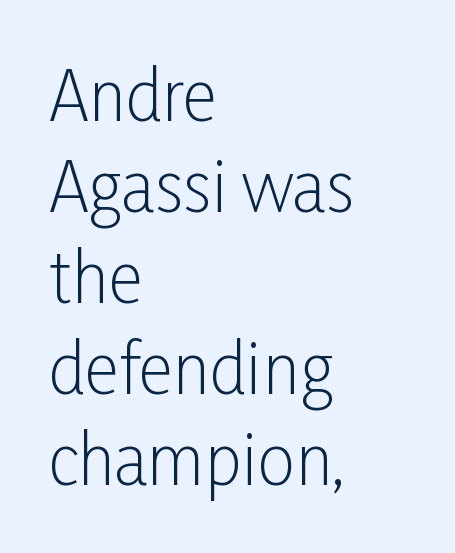
Bare-footed words on every line. A typesetter would call this leading conventional body-copy spacing. Rendered with straight, roman letterforms. Unbolded letterforms with no extra heft.
